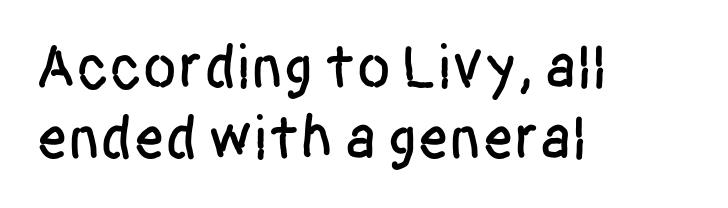
{"serif": "no", "italic": "no", "width": "condensed", "stroke_contrast": "low", "x_height": "large", "monospaced": "no", "underline": "no", "align": "left", "line_spacing": "tight", "line_spacing_ratio": 1.13, "letter_spacing": "normal", "letter_spacing_em": 0.0, "glyph_px": 63}
